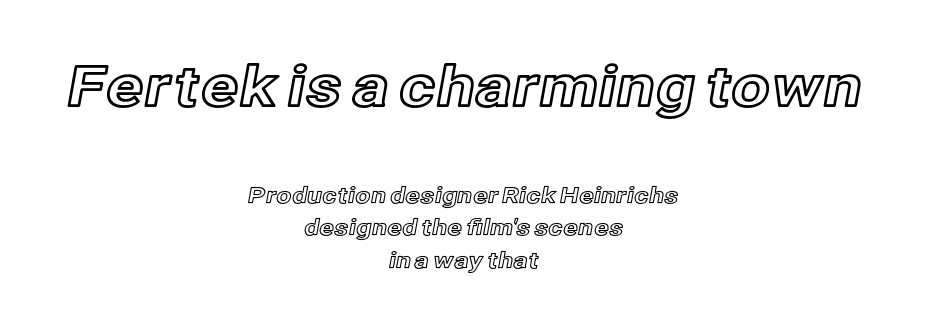
This rendering leaves character spacing at its baseline value. Think of a printed novel: that variable character pitch is what you see here. In this sample the first text group is rendered at the bigger scale. Leading matches the norm, producing a regular column.
